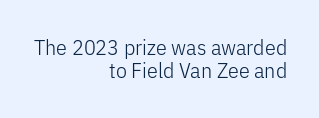
No extra ink here — the face is not bold. Casual observation: everything's shoved over to the right. The face used here is rendered with its standard letterfit. Notice how descenders almost collide with the ascenders below — that's tight leading. This rendering features lettering with no underline.
